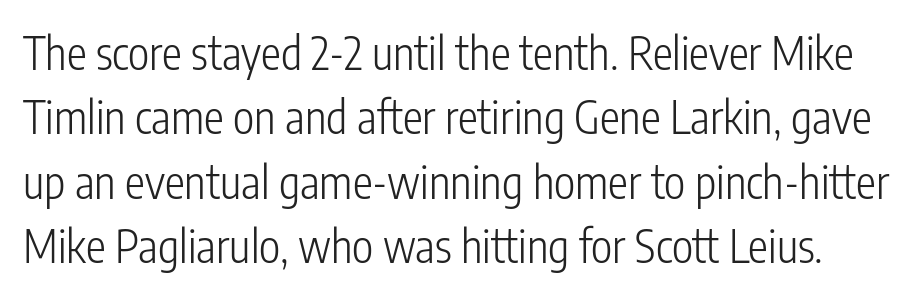
{"serif": "no", "italic": "no", "bold": "no", "weight": "light", "width": "condensed", "stroke_contrast": "low", "x_height": "medium", "monospaced": "no", "underline": "no", "line_spacing": "normal", "line_spacing_ratio": 1.43, "letter_spacing": "normal", "letter_spacing_em": 0.0, "glyph_px": 45}
